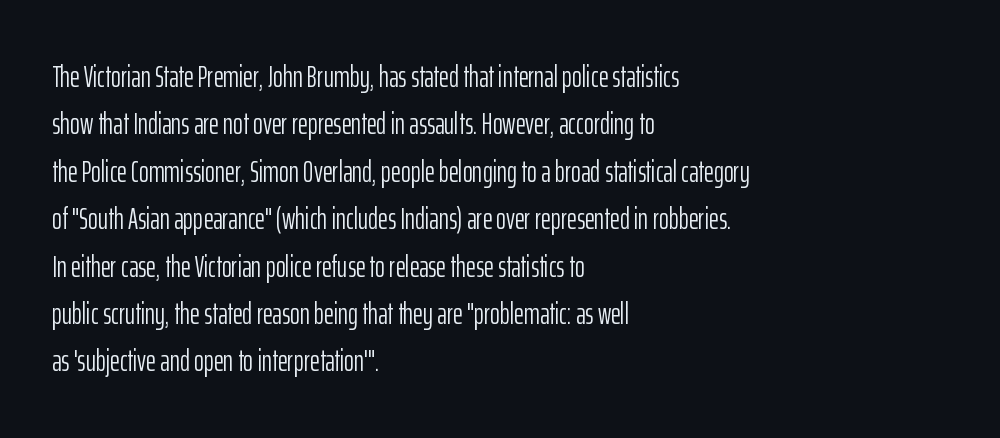
{"serif": "no", "italic": "no", "bold": "no", "weight": "light", "width": "condensed", "stroke_contrast": "low", "x_height": "medium", "monospaced": "no", "underline": "no", "align": "left", "line_spacing": "normal", "line_spacing_ratio": 1.58, "letter_spacing": "normal", "letter_spacing_em": 0.0, "glyph_px": 30}
